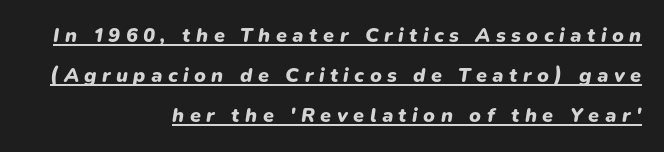
Q: Is the text bold? A: Yes.
Q: Is the text italic (slanted)? A: Yes, it leans right by about 9 degrees.
Q: Is the text underlined? A: Yes.
Q: How is the paragraph aligned? A: Right-aligned.
Q: Is the spacing between letters normal or unusually wide? A: Unusually wide.
Q: Is the spacing between lines tight, normal or loose? A: Loose.
